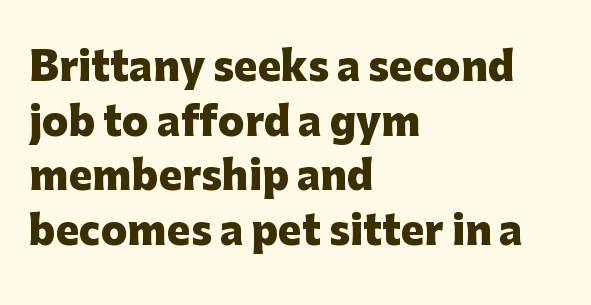
The image shows 39 px heavy sans-serif type, upright; set left-aligned, normal line spacing (1.4x), normal letter spacing, not underlined; low stroke contrast and a medium x-height.
